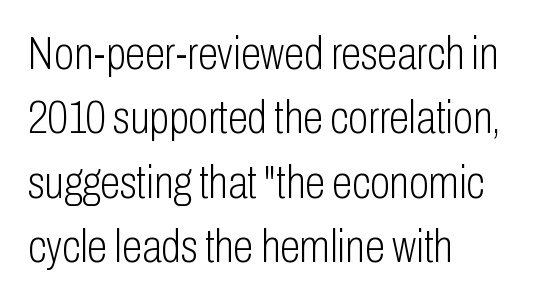
{"serif": "no", "italic": "no", "bold": "no", "weight": "light", "width": "condensed", "stroke_contrast": "low", "x_height": "medium", "monospaced": "no", "underline": "no", "align": "left", "line_spacing": "normal", "line_spacing_ratio": 1.4, "letter_spacing": "normal", "letter_spacing_em": 0.0, "glyph_px": 46}
